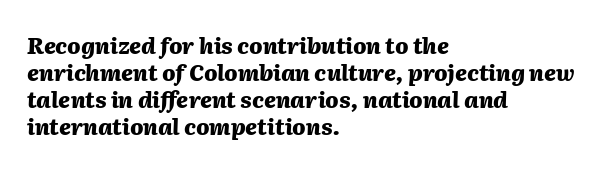
Tracking here is standard; glyphs follow each other at the usual distance. Just letters on the line, the space beneath them empty. Does the lettering tilt? It does — this is italic. Weight: bold. Horizontal alignment here is leftward, the default for most running prose.
